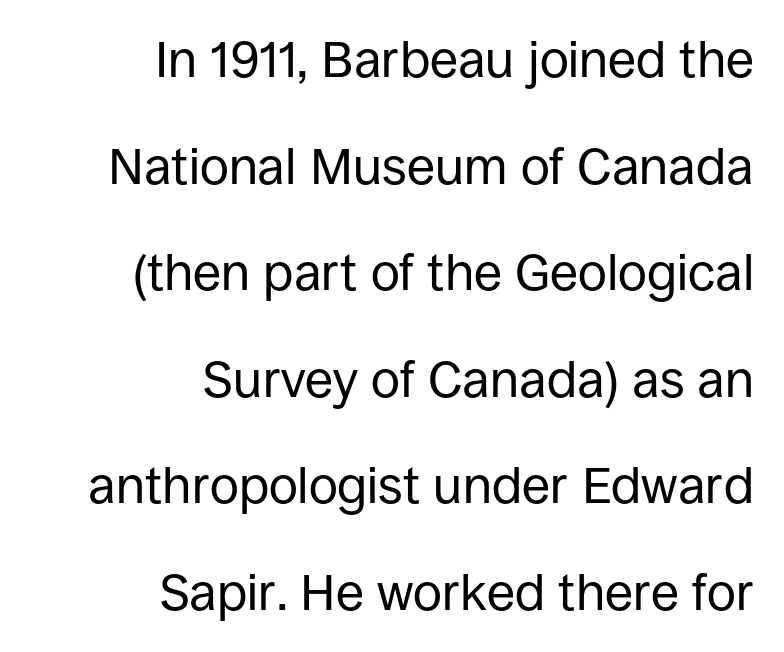
Leading is clearly above the norm, producing a sparse column. A clean baseline with only descenders dipping below it. The weight would be labelled regular, book, light, or lighter still. This sample has the flowing, uneven cadence of proportional lettering. Stroke terminals: plain, sans-serif.
